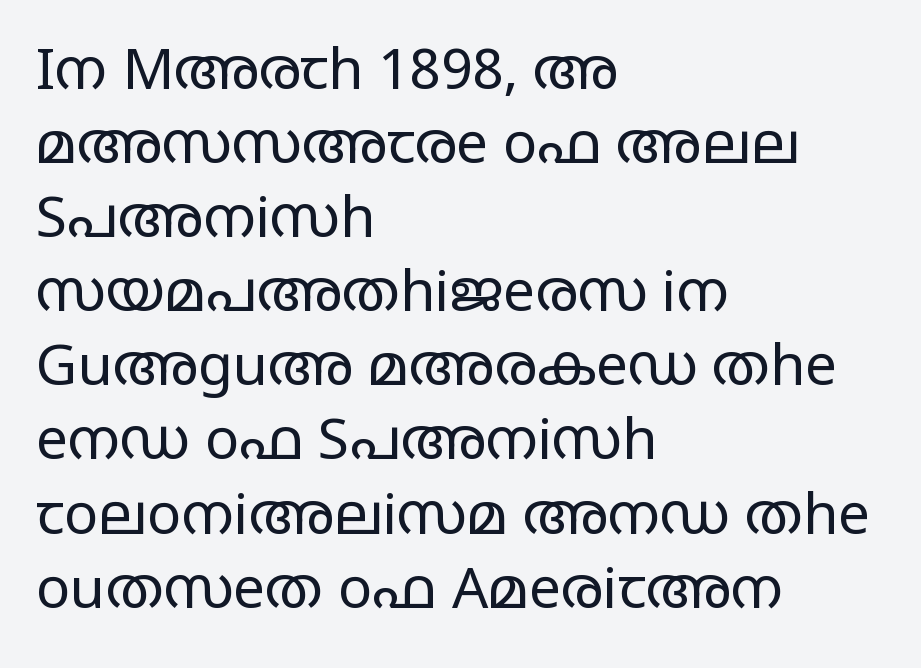
{"serif": "no", "italic": "no", "bold": "no", "weight": "regular", "width": "wide", "stroke_contrast": "low", "x_height": "large", "monospaced": "no", "underline": "no", "align": "left", "line_spacing": "normal", "line_spacing_ratio": 1.3, "letter_spacing": "normal", "letter_spacing_em": 0.0, "glyph_px": 57}
